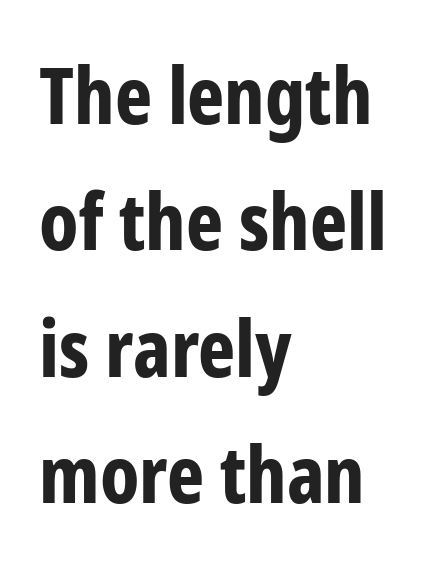
In terms of letterspacing, this is plain default setting. Posture: upright roman. Note the varied advance widths — an 'i' is clearly narrower than an 'm'. To sum up the face: it is a sans, with no serifs. Where is the straight margin? On the left.
